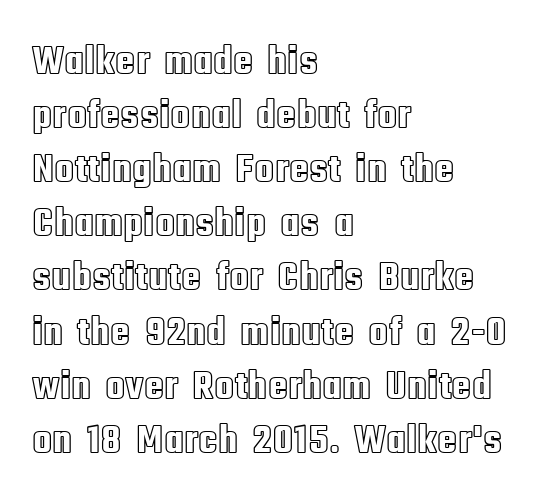
The image shows 41 px condensed type, upright; set left-aligned, normal line spacing (1.32x), normal letter spacing, not underlined; a large x-height.
